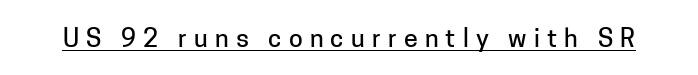
Q: Is the text italic (slanted)? A: No, it is upright.
Q: Is the text underlined? A: Yes.
Q: Is the spacing between letters normal or unusually wide? A: Unusually wide.
